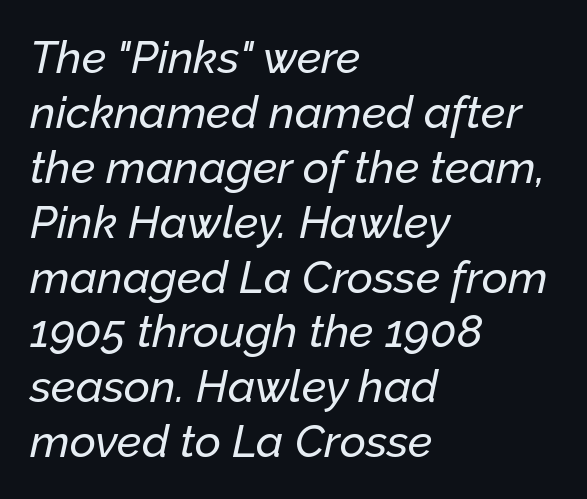
The image shows 45 px text type, italic (leaning right); set left-aligned, line spacing 1.22x, normal letter spacing, not underlined; low stroke contrast and a medium x-height.
